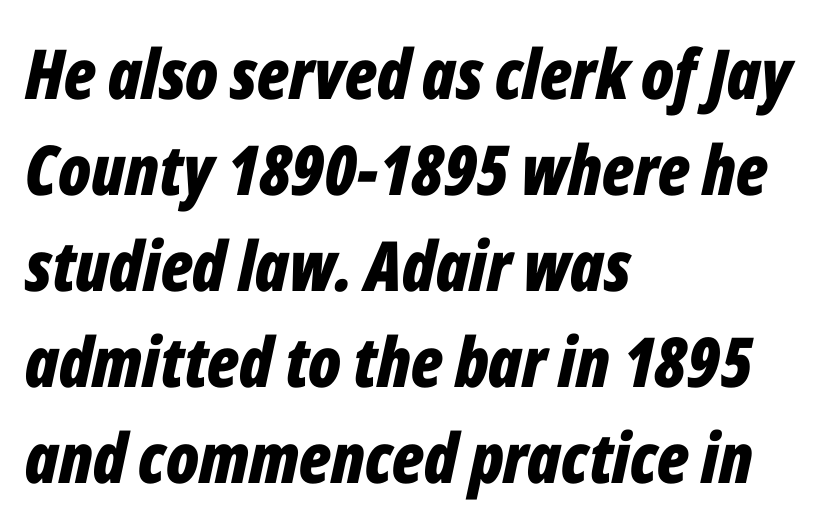
Q: Is the text bold? A: Yes.
Q: Is the text italic (slanted)? A: Yes, it leans right by about 12 degrees.
Q: Is the text underlined? A: No.
Q: How is the paragraph aligned? A: Left-aligned.
Q: Is the spacing between letters normal or unusually wide? A: Normal.
Q: Is the spacing between lines tight, normal or loose? A: Normal.
Q: Width (condensed, normal, or wide)? A: Condensed.
Q: Stroke contrast? A: Low.
Q: x-height? A: Medium.
Q: Monospaced? A: No.
